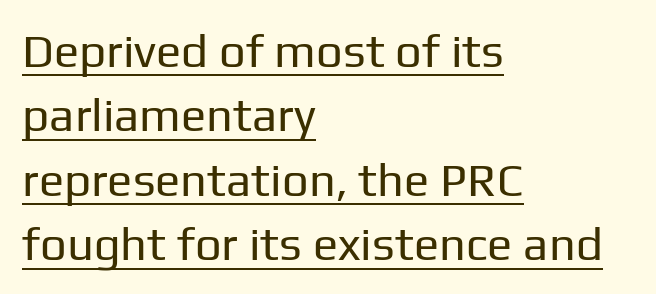
The rendered words wear a rule along their underside. Every character sits straight up, as roman type does. Nothing unusual about the tracking: characters are spaced as the font intends. Think of a printed novel: that variable character pitch is what you see here. The strokes carry an ordinary text weight at most. Normally led — the rows are evenly, conventionally spaced.
